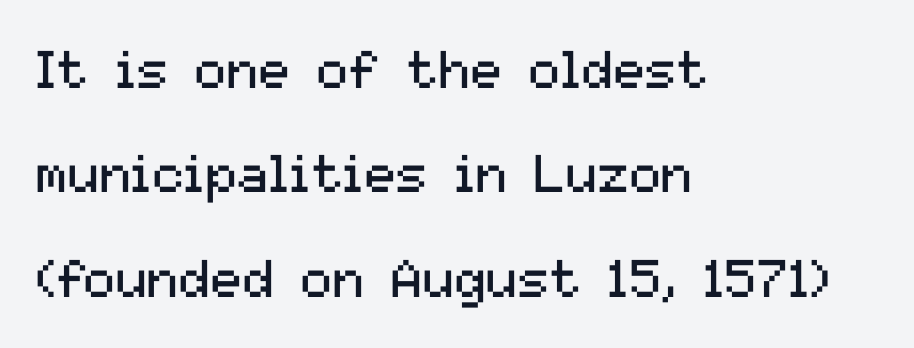
Looks like regular typesetting: each glyph gets only the width it needs. Spacing between characters is what you'd get straight out of the box. Does the lettering tilt? It doesn't — this is upright. Check under the words: just untouched page. This sample trades compactness for vertical openness between lines.
